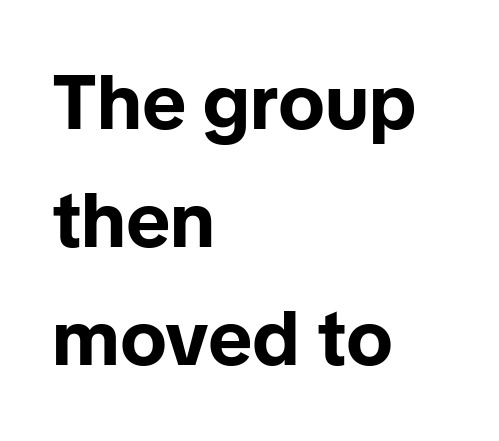
Here the designer chose a conventional face with non-uniform glyph widths. The gaps between neighbouring characters are ordinary and unremarkable. Baseline-to-baseline distance is the conventional proportion of letter height. The zone under the glyphs is completely vacant. Stroke thickness is high; the sample reads as a true bold.
